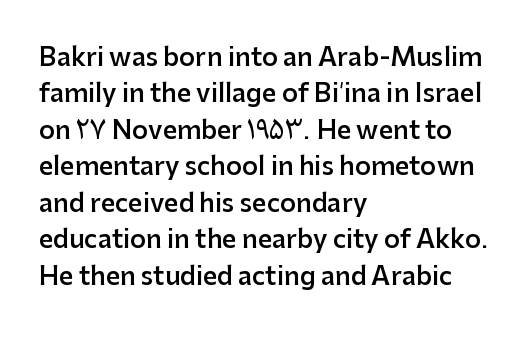
A somewhat darkened texture: the type is semibold rather than bold. If you drew a ruler down the left edge, every line would touch it. The zone under the glyphs is completely vacant. Ascenders rise straight up at ninety degrees. Caption: standard tracking, unaltered. Each new line begins a customary step beneath the previous one.
